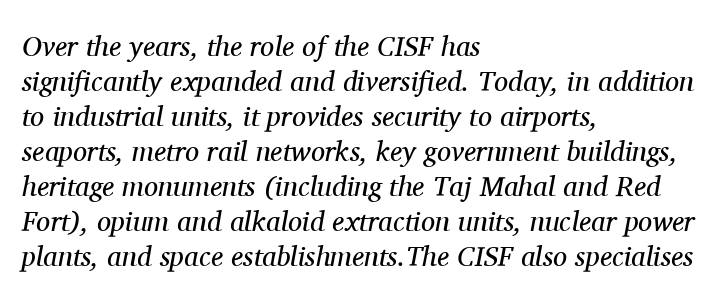
{"serif": "yes", "italic": "yes", "lean": "right", "slant_degrees": 11, "bold": "no", "weight": "regular", "width": "normal", "stroke_contrast": "medium", "x_height": "medium", "monospaced": "no", "underline": "no", "align": "left", "line_spacing": "normal", "line_spacing_ratio": 1.25, "letter_spacing": "normal", "letter_spacing_em": 0.0, "glyph_px": 28}
